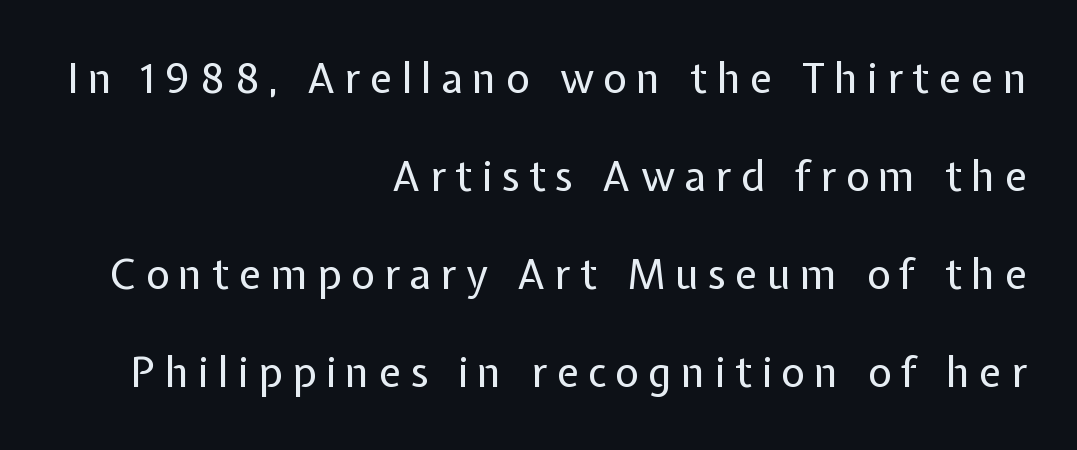
The image shows 41 px regular-weight sans-serif type, upright; set right-aligned, loose line spacing (2.39x), unusually wide letter spacing (+0.23 em), not underlined; low stroke contrast and a medium x-height.
